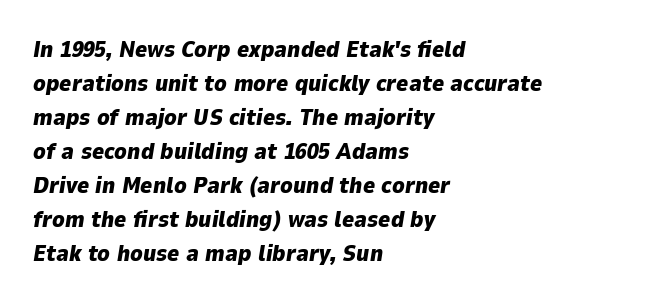
{"italic": "yes", "lean": "right", "slant_degrees": 9, "bold": "yes", "underline": "no", "align": "left", "line_spacing": "normal", "line_spacing_ratio": 1.48, "letter_spacing": "normal", "letter_spacing_em": 0.0, "glyph_px": 23}
